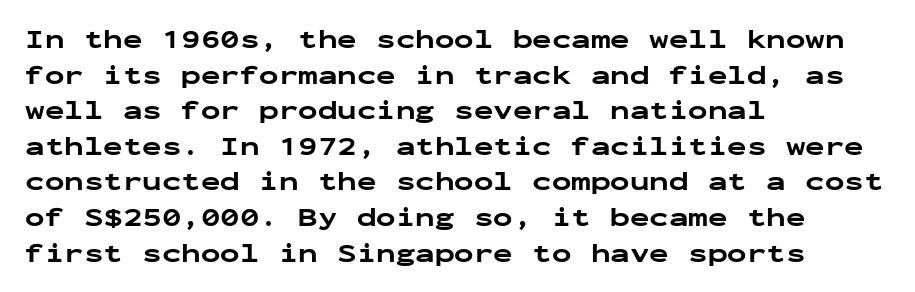
Descenders are the only things crossing below the line. Weight: bold. The tracking reads as untouched default to a designer's eye. A typesetter would mark this as roman, not italic.
